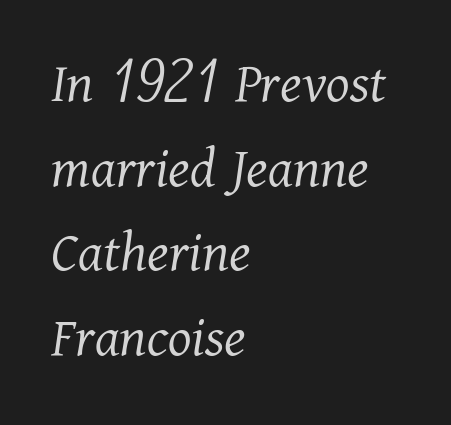
The image shows 60 px light serif type, italic (leaning right); set left-aligned, normal line spacing (1.41x), normal letter spacing, not underlined; medium stroke contrast and a medium x-height.
